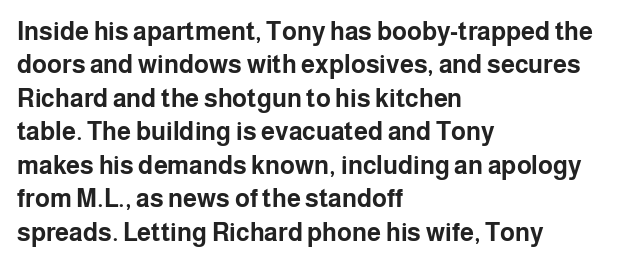
The image shows 25 px bold type, upright; set left-aligned, normal line spacing (1.34x), normal letter spacing, not underlined.
